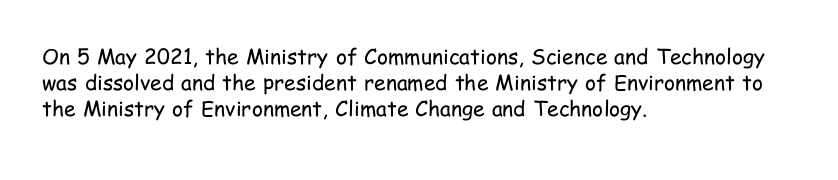
Visually the block forms a straight wall on the left and a jagged coastline on the right. This sample uses plain, unmodified letter spacing. The face looks like a standard text weight, possibly lighter. Check under the words: just untouched page. Does the lettering tilt? It doesn't — this is upright.
